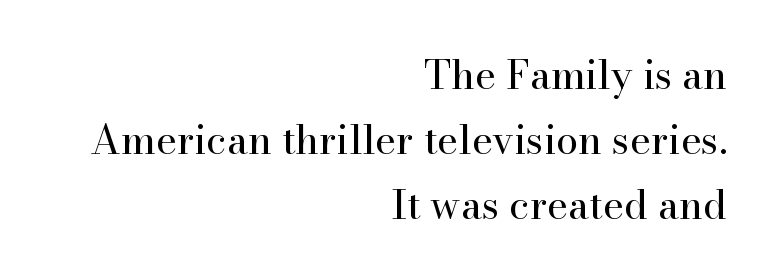
Q: Is the text bold? A: No.
Q: Is the text italic (slanted)? A: No, it is upright.
Q: Is the typeface a serif or a sans-serif typeface? A: Serif.
Q: Is the text underlined? A: No.
Q: How is the paragraph aligned? A: Right-aligned.
Q: Is the spacing between letters normal or unusually wide? A: Normal.
Q: Is the spacing between lines tight, normal or loose? A: Normal.
Q: Width (condensed, normal, or wide)? A: Normal.
Q: Stroke contrast? A: High.
Q: x-height? A: Small.
Q: Monospaced? A: No.
